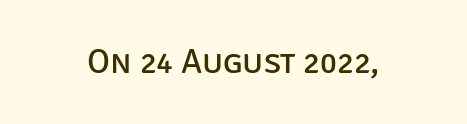
The image shows 35 px regular-weight sans-serif type, upright; set normal letter spacing, not underlined; low stroke contrast and a large x-height.
